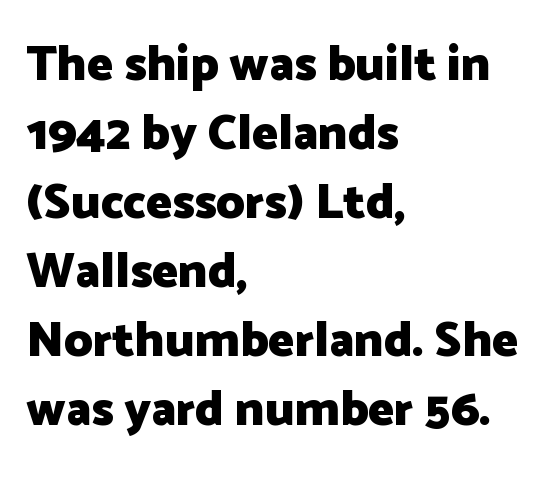
In terms of letterspacing, this is plain default setting. Each row of text sits above clean, open space. Typeset ragged right — the left edge is the straight one. Every stem runs plumb, perpendicular to the baseline. The face used here is proportionally spaced, like ordinary book or web type.
